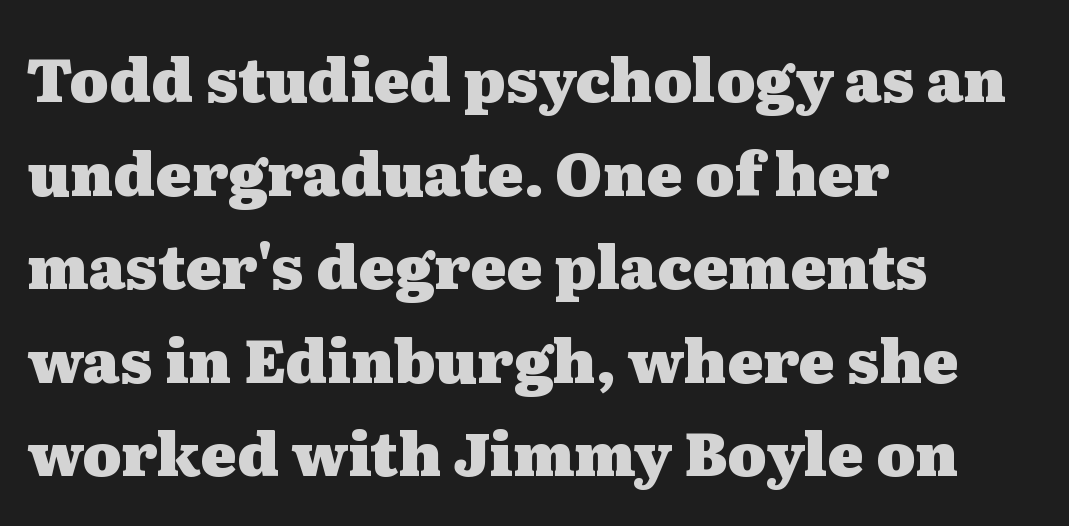
The strokes are fattened all the way to bold. How would I describe the line gaps? Plain and ordinary. Tracking here is standard; glyphs follow each other at the usual distance. Is this a sans? No — the strokes have serifs. Note the varied advance widths — an 'i' is clearly narrower than an 'm'. Glance below the letters and you will spot only blank space.
